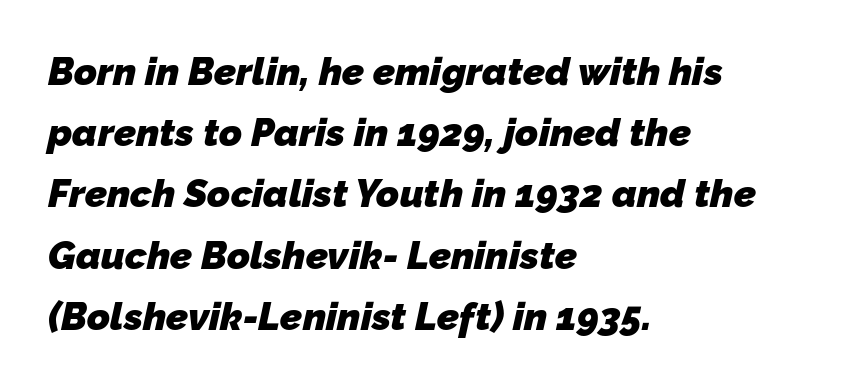
{"serif": "no", "bold": "yes", "weight": "heavy", "width": "normal", "stroke_contrast": "low", "x_height": "medium", "monospaced": "no", "underline": "no", "align": "left", "line_spacing": "normal", "line_spacing_ratio": 1.57, "letter_spacing": "normal", "letter_spacing_em": 0.0, "glyph_px": 39}
